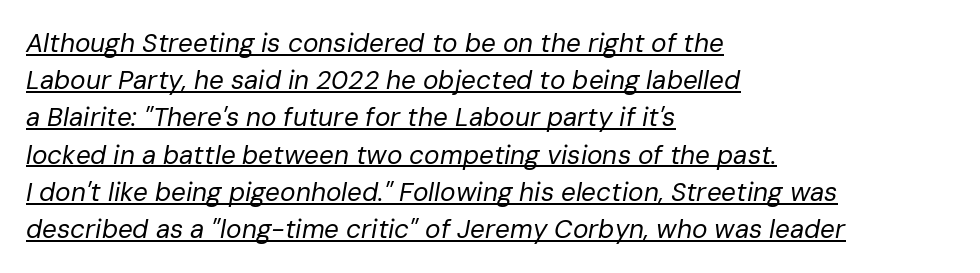
Q: Is the text bold? A: No.
Q: Is the text italic (slanted)? A: Yes, it leans right by about 10 degrees.
Q: Is the text underlined? A: Yes.
Q: How is the paragraph aligned? A: Left-aligned.
Q: Is the spacing between letters normal or unusually wide? A: Normal.
Q: Is the spacing between lines tight, normal or loose? A: Normal.
